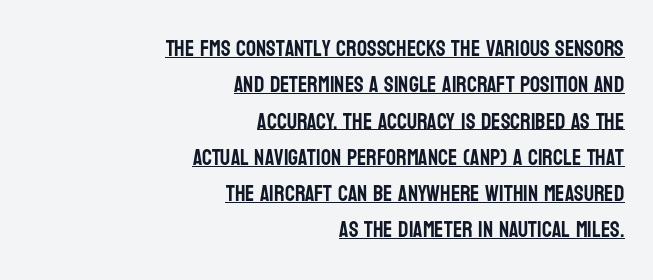
The typesetter chose a ragged-left arrangement here. The rendering keeps characters at their native spacing. Each line of the rendering has a horizontal stroke beneath the glyphs. Upright lettering throughout. Each new line begins a customary step beneath the previous one.
